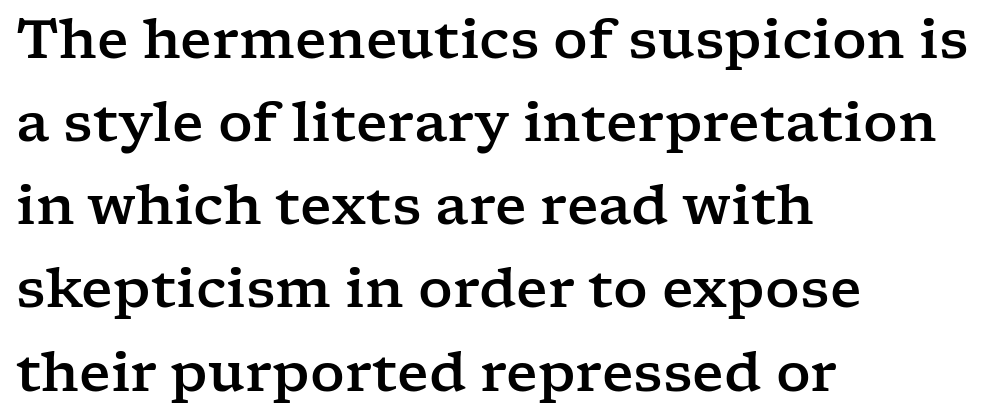
There is no visible air inserted between adjacent glyphs. A student would call this left alignment; a typographer would say flush left, rag right. The passage shown stacks its lines at a standard gap. Designer's note — italics off, roman on. The area under the type is left untouched.
